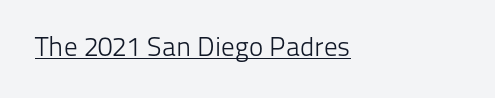
The image shows 27 px text type, upright; set left-aligned, normal letter spacing, underlined.
